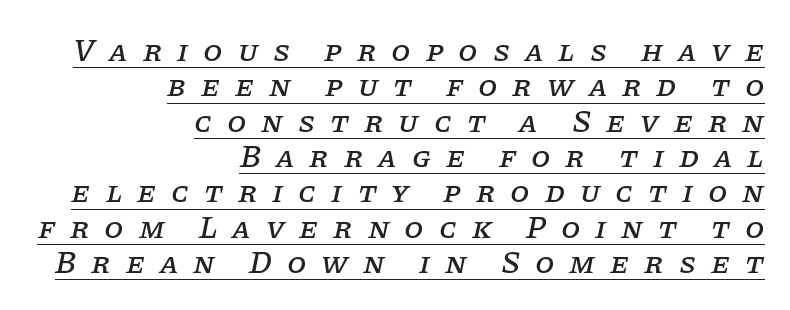
The image shows 31 px serif type, italic (leaning right); set right-aligned, tight line spacing (1.14x), unusually wide letter spacing (+0.48 em), underlined; low stroke contrast and a large x-height.
